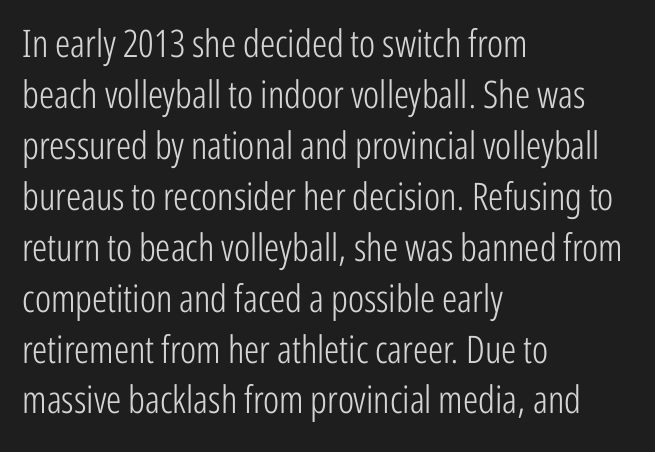
No italicization has been applied; the sample stays upright. Are there feet on the stems? There aren't — it's a sans. Just letters on the line, the space beneath them empty. Do the characters align in a grid? No, the font is proportional.
